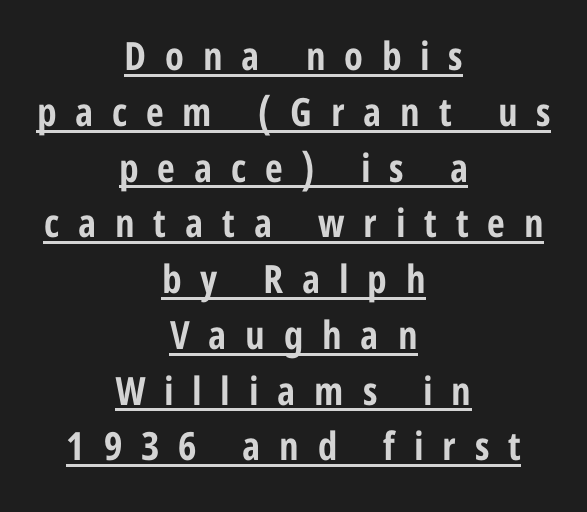
Q: Is the text bold? A: Yes.
Q: Is the text italic (slanted)? A: No, it is upright.
Q: Is the typeface a serif or a sans-serif typeface? A: Sans-serif.
Q: Is the text underlined? A: Yes.
Q: How is the paragraph aligned? A: Centered.
Q: Is the spacing between letters normal or unusually wide? A: Unusually wide.
Q: Is the spacing between lines tight, normal or loose? A: Normal.
Q: Width (condensed, normal, or wide)? A: Condensed.
Q: Stroke contrast? A: Low.
Q: x-height? A: Medium.
Q: Monospaced? A: No.
